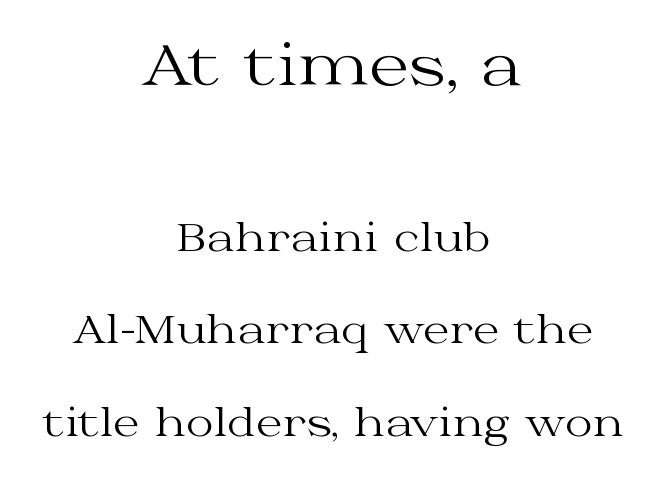
Q: Is the text bold? A: No.
Q: Is the text italic (slanted)? A: No, it is upright.
Q: Is the typeface a serif or a sans-serif typeface? A: Serif.
Q: Is the text underlined? A: No.
Q: How is the paragraph aligned? A: Centered.
Q: Is the spacing between letters normal or unusually wide? A: Normal.
Q: Is the spacing between lines tight, normal or loose? A: Loose.
Q: Which block of text is set in a larger size, the first (top) or the second (bottom)? A: The first (top) one.
Q: Width (condensed, normal, or wide)? A: Wide.
Q: Stroke contrast? A: Medium.
Q: x-height? A: Medium.
Q: Monospaced? A: No.
